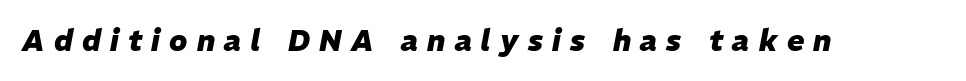
Here the designer chose a conventional face with non-uniform glyph widths. Letters rest on an invisible, unmarked baseline. Characters follow at a spacing far wider than the type designer built in. Does the lettering tilt? It does — this is italic.
